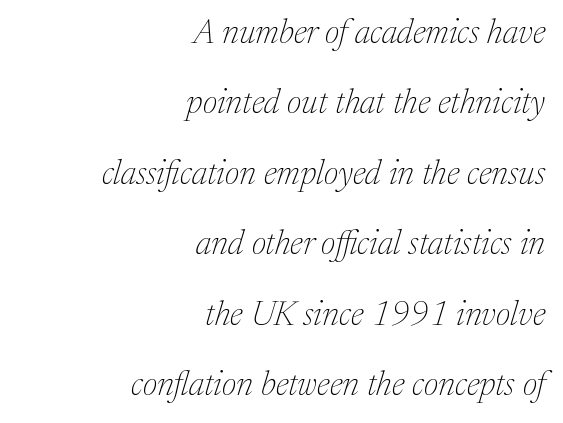
{"serif": "yes", "italic": "yes", "lean": "right", "slant_degrees": 17, "bold": "no", "weight": "thin", "width": "normal", "stroke_contrast": "medium", "x_height": "medium", "monospaced": "no", "underline": "no", "align": "right", "line_spacing": "loose", "line_spacing_ratio": 2.07, "letter_spacing": "normal", "letter_spacing_em": 0.0, "glyph_px": 34}
